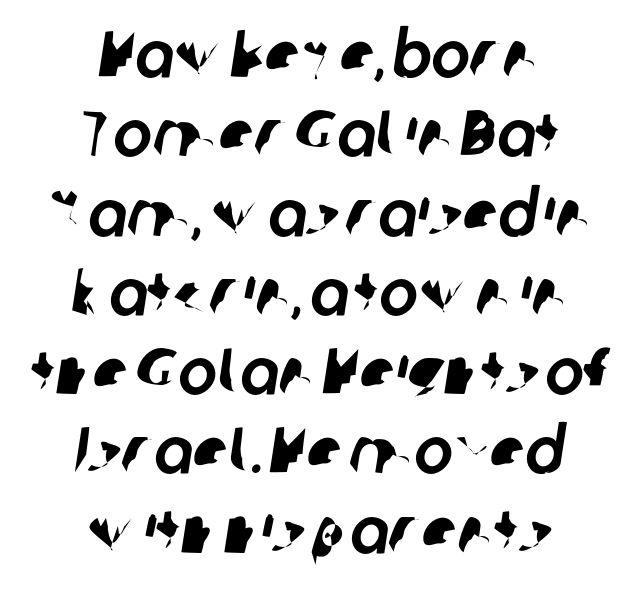
Note the varied advance widths — an 'i' is clearly narrower than an 'm'. Nobody drew a line under any word here. The type is set solid horizontally, with unmodified tracking. Note: no serifs on the glyphs. Layout note: lines centered.
